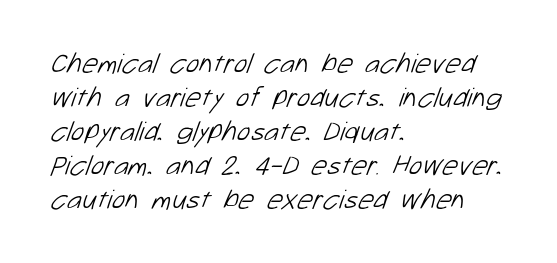
{"serif": "no", "bold": "no", "weight": "light", "width": "normal", "stroke_contrast": "low", "x_height": "medium", "monospaced": "no", "underline": "no", "align": "left", "line_spacing_ratio": 1.21, "letter_spacing": "normal", "letter_spacing_em": 0.0, "glyph_px": 28}
